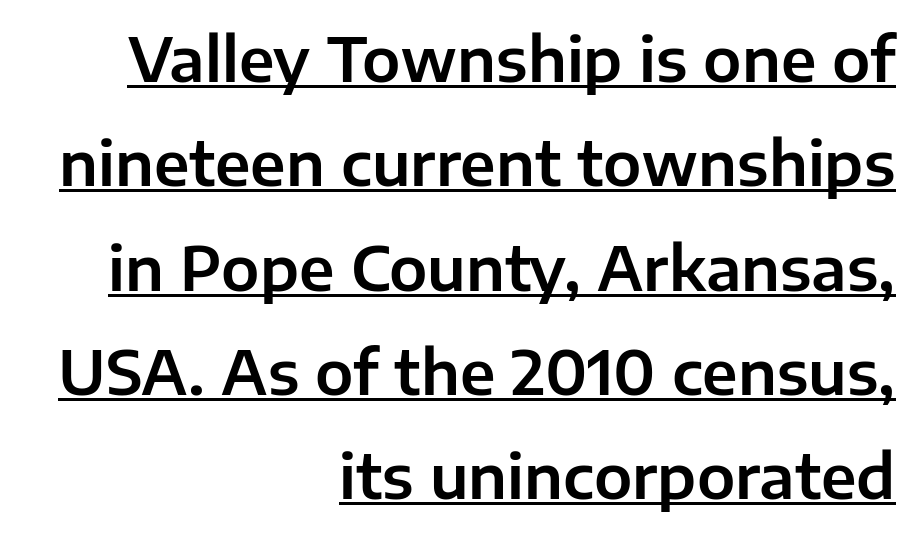
{"serif": "no", "italic": "no", "width": "normal", "stroke_contrast": "low", "x_height": "medium", "monospaced": "no", "underline": "yes", "align": "right", "line_spacing_ratio": 1.71, "letter_spacing": "normal", "letter_spacing_em": 0.0, "glyph_px": 61}
